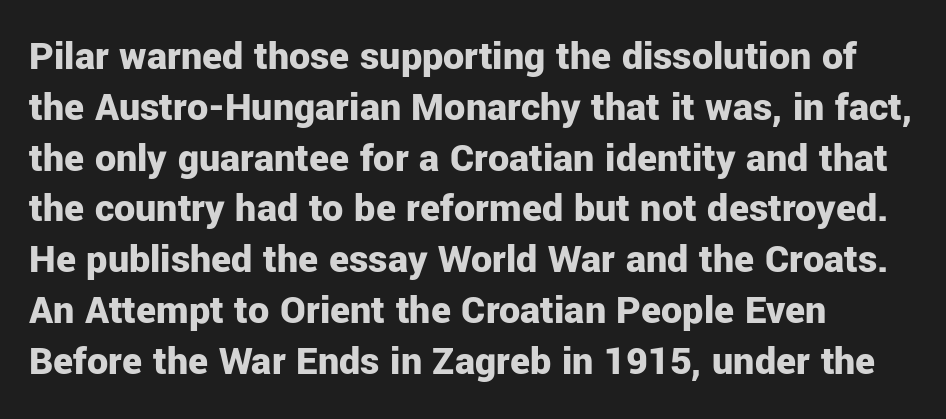
{"serif": "no", "italic": "no", "bold": "yes", "weight": "bold", "width": "normal", "stroke_contrast": "low", "x_height": "medium", "monospaced": "no", "underline": "no", "align": "left", "line_spacing_ratio": 1.21, "letter_spacing": "normal", "letter_spacing_em": 0.0, "glyph_px": 42}
